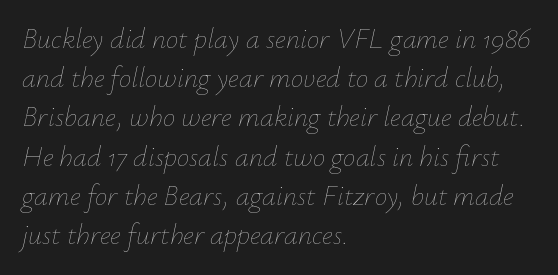
{"italic": "yes", "lean": "right", "slant_degrees": 12, "bold": "no", "weight": "thin", "width": "normal", "stroke_contrast": "low", "x_height": "small", "monospaced": "no", "underline": "no", "align": "left", "line_spacing": "normal", "line_spacing_ratio": 1.4, "letter_spacing": "normal", "letter_spacing_em": 0.0, "glyph_px": 28}
